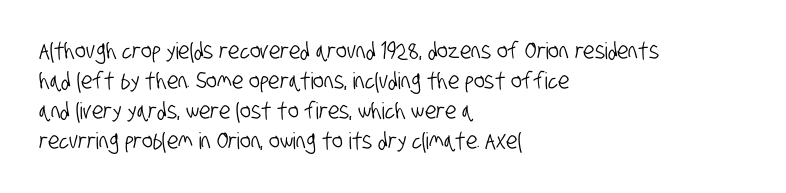
The image shows 23 px text type; set left-aligned, normal line spacing (1.31x), normal letter spacing, not underlined.
